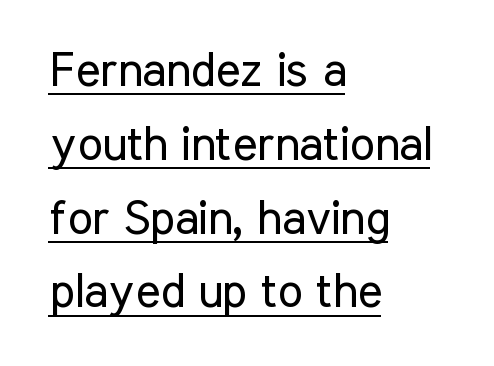
{"serif": "no", "italic": "no", "bold": "no", "weight": "regular", "width": "condensed", "stroke_contrast": "low", "x_height": "medium", "monospaced": "no", "underline": "yes", "align": "left", "line_spacing": "normal", "line_spacing_ratio": 1.57, "letter_spacing": "normal", "letter_spacing_em": 0.0, "glyph_px": 47}
